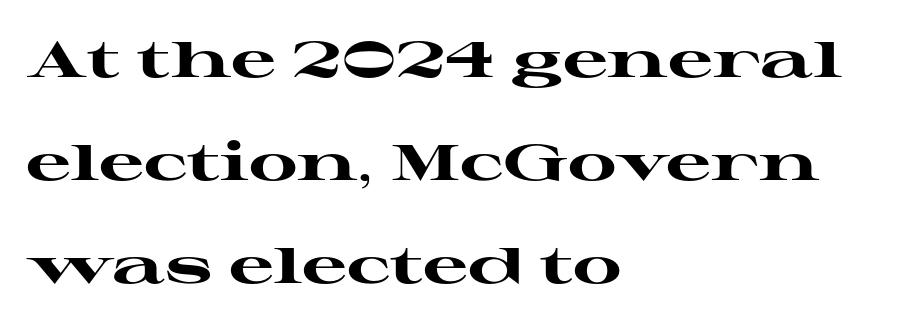
{"serif": "yes", "italic": "no", "bold": "yes", "weight": "heavy", "width": "wide", "stroke_contrast": "high", "x_height": "medium", "monospaced": "no", "underline": "no", "align": "left", "line_spacing": "loose", "line_spacing_ratio": 2.06, "letter_spacing": "normal", "letter_spacing_em": 0.0, "glyph_px": 50}
